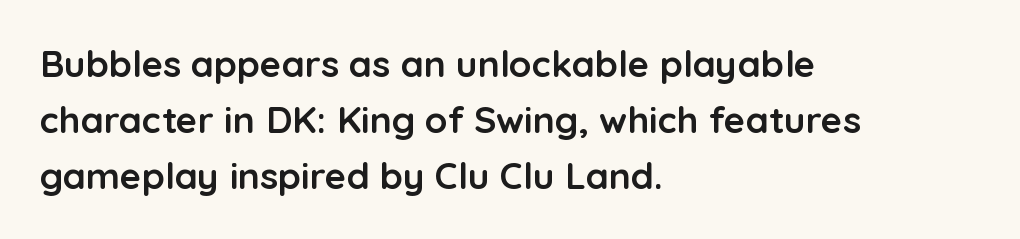
The image shows 37 px semibold sans-serif type, upright; set left-aligned, normal line spacing (1.51x), normal letter spacing, not underlined; low stroke contrast and a medium x-height.
